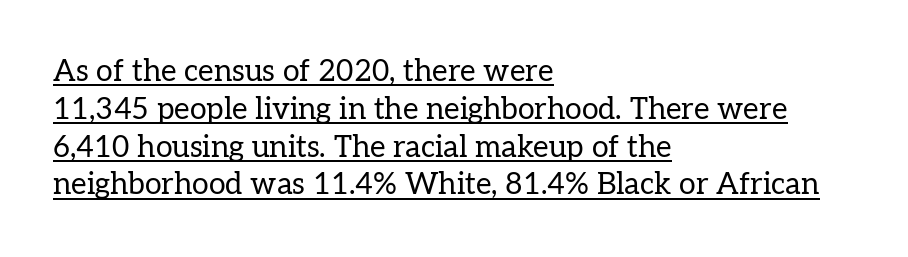
Evenly set lines give the paragraph a standard silhouette. What kind of face is this? One with serifs. The compositor pushed each line to the left boundary. The weight tops out at a normal text grade.
